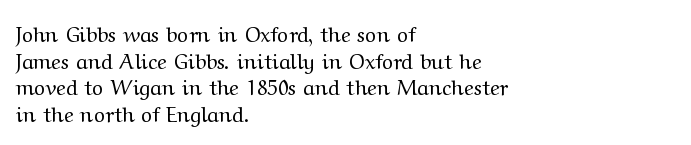
{"italic": "no", "bold": "no", "underline": "no", "align": "left", "line_spacing": "normal", "line_spacing_ratio": 1.27, "letter_spacing": "normal", "letter_spacing_em": 0.0, "glyph_px": 21}
